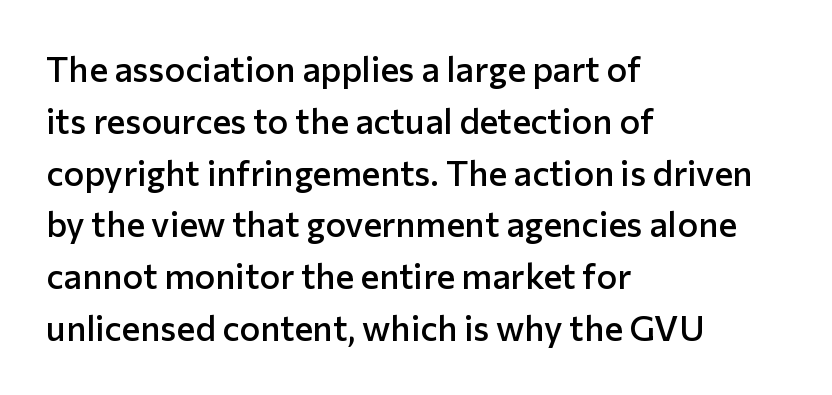
{"serif": "no", "italic": "no", "bold": "semi", "weight": "semibold", "width": "normal", "stroke_contrast": "low", "x_height": "medium", "monospaced": "no", "underline": "no", "align": "left", "line_spacing": "normal", "line_spacing_ratio": 1.48, "letter_spacing": "normal", "letter_spacing_em": 0.0, "glyph_px": 35}
